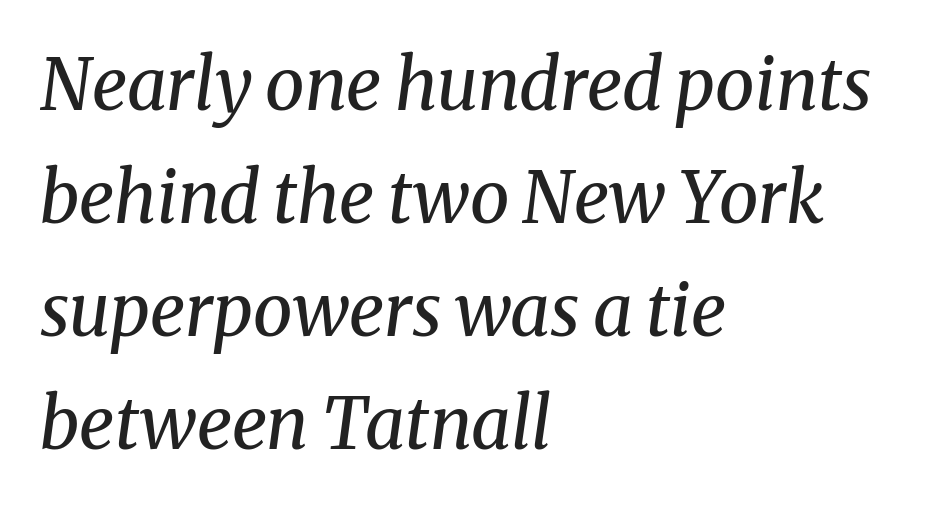
{"serif": "yes", "italic": "yes", "lean": "right", "slant_degrees": 8, "bold": "no", "weight": "regular", "width": "normal", "stroke_contrast": "medium", "x_height": "medium", "monospaced": "no", "underline": "no", "align": "left", "line_spacing": "normal", "line_spacing_ratio": 1.59, "letter_spacing": "normal", "letter_spacing_em": 0.0, "glyph_px": 71}
